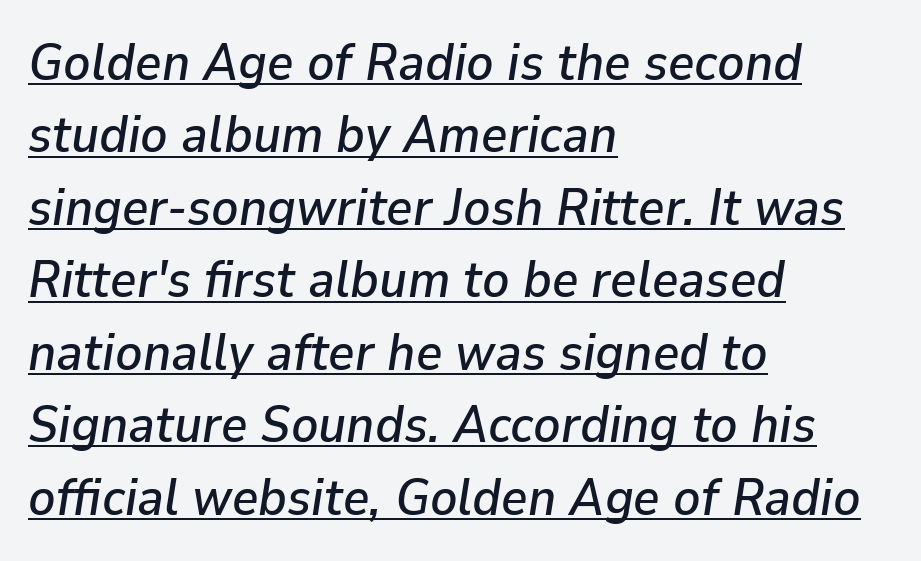
A normal amount of white space separates one row of letters from the next. Characters are canted at an angle relative to the baseline's perpendicular. Underlined type. Tracking value appears to be zero — textbook default spacing. The letters advance in unequal steps, a hallmark of proportional type. The text block is weighted toward the left margin, trailing off unevenly rightward.
